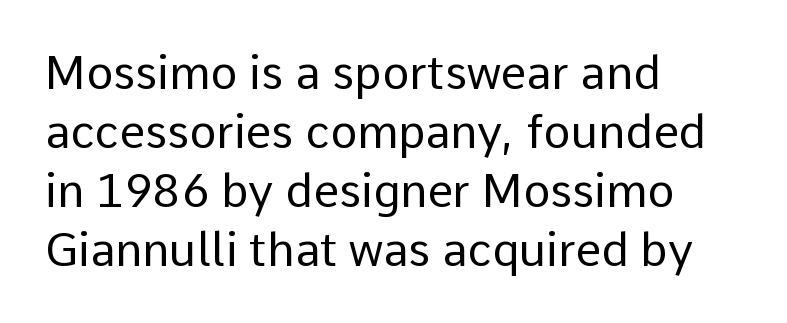
{"serif": "no", "italic": "no", "bold": "no", "weight": "regular", "width": "normal", "stroke_contrast": "low", "x_height": "medium", "monospaced": "no", "underline": "no", "align": "left", "line_spacing": "normal", "line_spacing_ratio": 1.28, "letter_spacing": "normal", "letter_spacing_em": 0.0, "glyph_px": 46}
